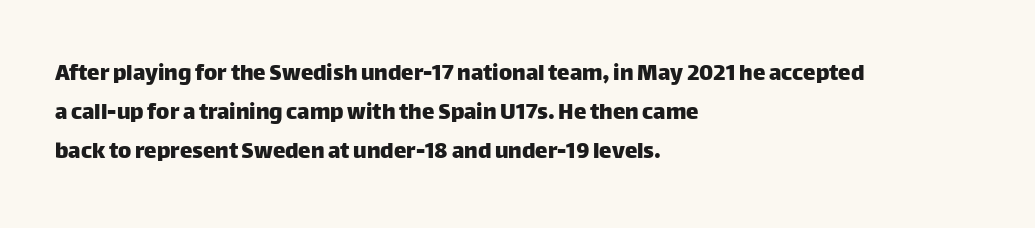
The horizontal fit of the characters is conventional and even. The passage shown stacks its lines at a standard gap. The letters stand straight up with perfectly vertical stems. Descender tails drop into unmarked territory. Is the block centered? No — it sits flush against the left margin.
